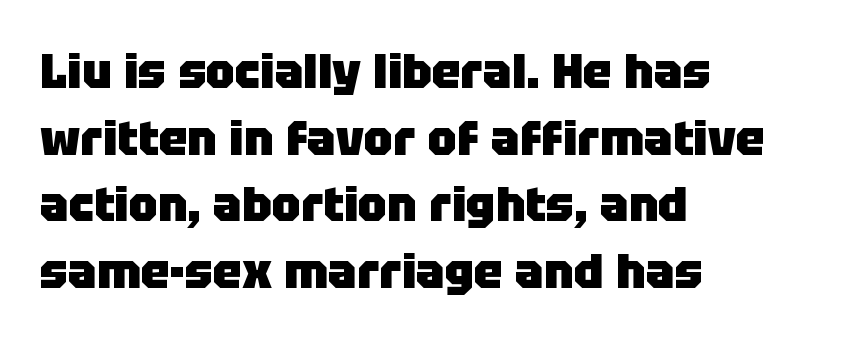
The image shows 48 px heavy sans-serif type, upright; set left-aligned, normal line spacing (1.39x), normal letter spacing, not underlined; low stroke contrast and a large x-height.
